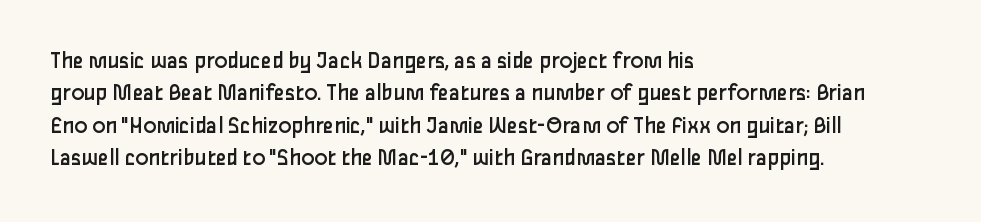
The typesetter chose a ragged-right arrangement here. In terms of letterspacing, this is plain default setting. Descenders hang freely into open space. A typesetter would call this leading conventional body-copy spacing. Stems and bowls with no extra thickness — not bold.
